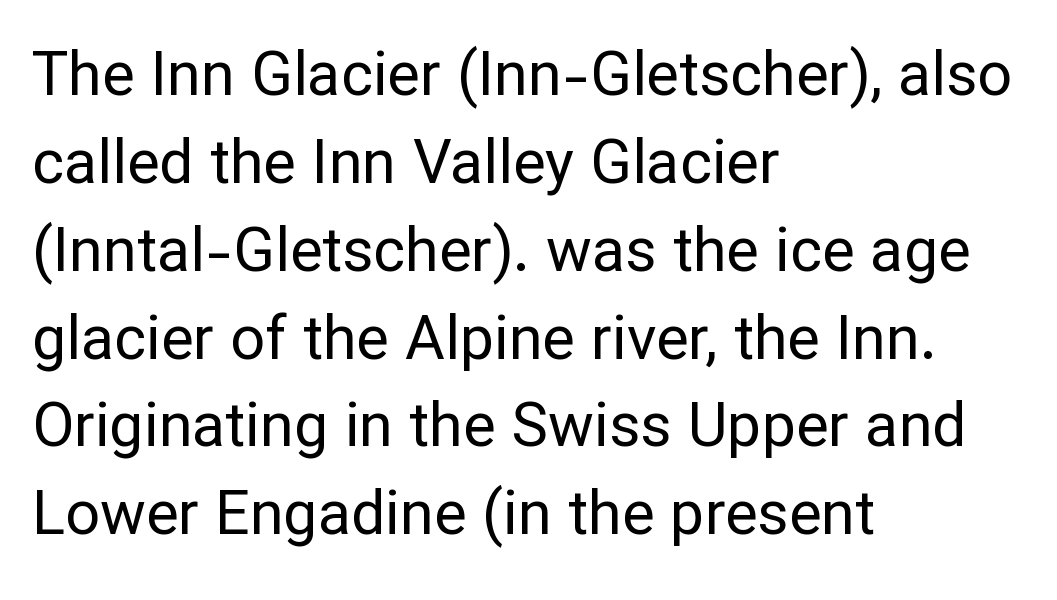
Observe the absence of serifs on each vertical stroke in this sample. Visually the block forms a straight wall on the left and a jagged coastline on the right. No extra tracking has been applied to these lines. Each letter keeps its own natural width here, so spacing adapts to shape. Every character sits straight up, as roman type does. Successive baselines arrive at the customary interval.
